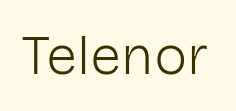
{"serif": "no", "italic": "no", "bold": "no", "weight": "light", "width": "normal", "stroke_contrast": "low", "x_height": "medium", "monospaced": "no", "underline": "no", "letter_spacing": "normal", "letter_spacing_em": 0.0, "glyph_px": 56}
